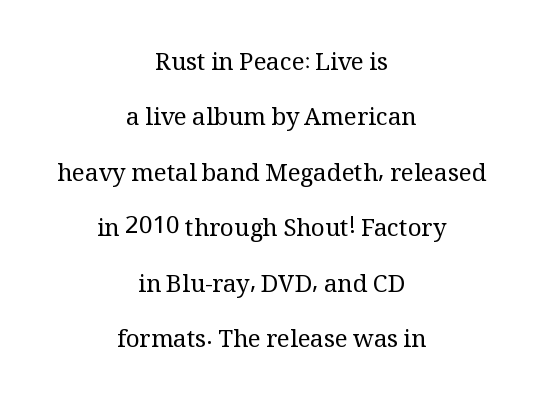
The image shows 24 px text type, upright; set centered, loose line spacing (2.31x), normal letter spacing, not underlined.
